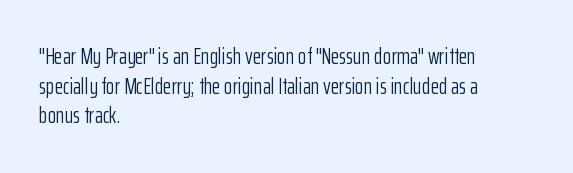
Q: Is the text bold? A: No.
Q: Is the text italic (slanted)? A: No, it is upright.
Q: Is the text underlined? A: No.
Q: How is the paragraph aligned? A: Left-aligned.
Q: Is the spacing between letters normal or unusually wide? A: Normal.
Q: Is the spacing between lines tight, normal or loose? A: Normal.
